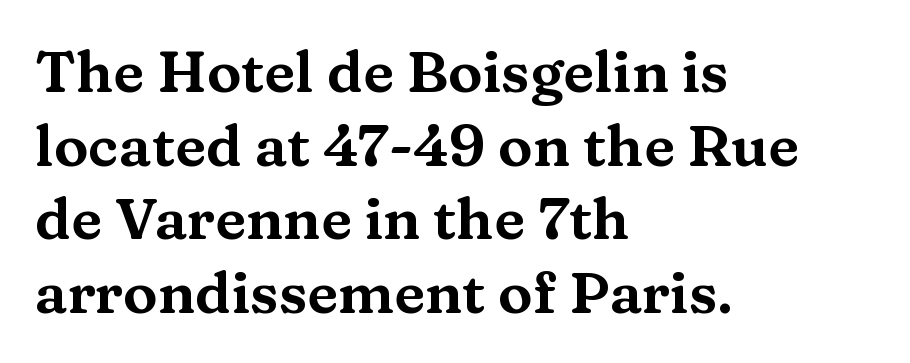
Q: Is the text italic (slanted)? A: No, it is upright.
Q: Is the typeface a serif or a sans-serif typeface? A: Serif.
Q: Is the text underlined? A: No.
Q: How is the paragraph aligned? A: Left-aligned.
Q: Is the spacing between letters normal or unusually wide? A: Normal.
Q: Is the spacing between lines tight, normal or loose? A: Normal.
Q: Width (condensed, normal, or wide)? A: Wide.
Q: Stroke contrast? A: Medium.
Q: x-height? A: Medium.
Q: Monospaced? A: No.
